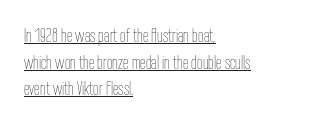
Q: Is the text bold? A: No.
Q: Is the text italic (slanted)? A: No, it is upright.
Q: Is the text underlined? A: Yes.
Q: How is the paragraph aligned? A: Left-aligned.
Q: Is the spacing between letters normal or unusually wide? A: Normal.
Q: Is the spacing between lines tight, normal or loose? A: Normal.
